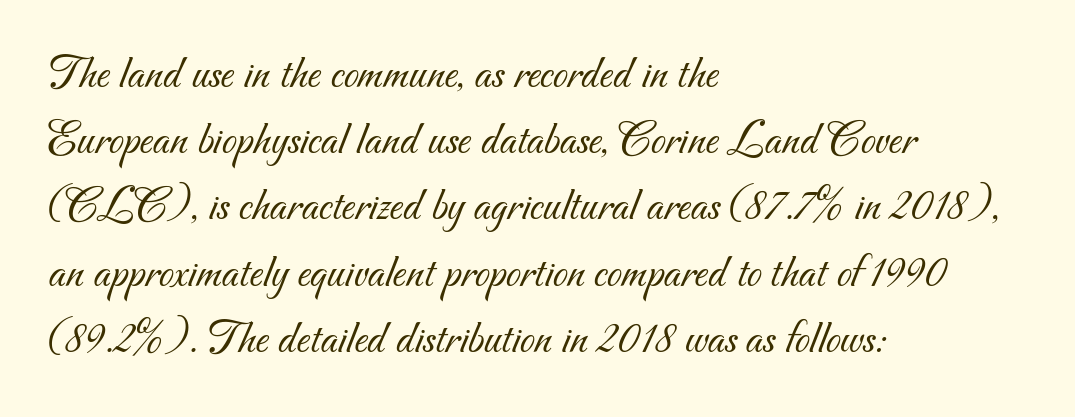
Q: Is the text bold? A: No.
Q: Is the typeface a serif or a sans-serif typeface? A: Sans-serif.
Q: Is the text underlined? A: No.
Q: How is the paragraph aligned? A: Left-aligned.
Q: Is the spacing between letters normal or unusually wide? A: Normal.
Q: Is the spacing between lines tight, normal or loose? A: Normal.
Q: Width (condensed, normal, or wide)? A: Normal.
Q: Stroke contrast? A: Medium.
Q: x-height? A: Small.
Q: Monospaced? A: No.
